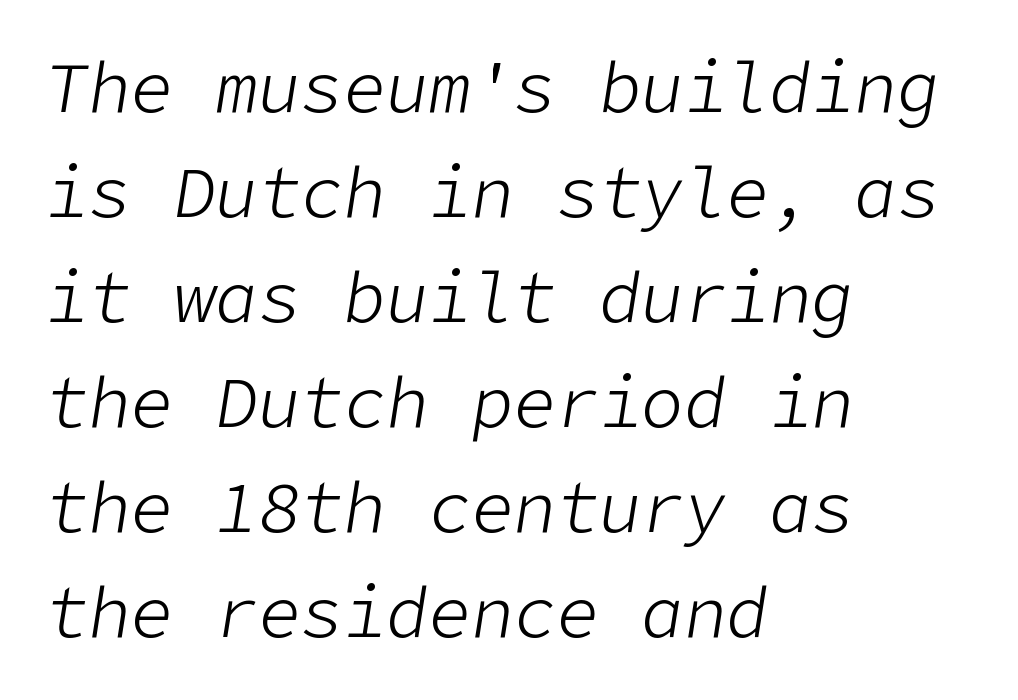
{"italic": "yes", "lean": "right", "slant_degrees": 9, "bold": "no", "weight": "light", "width": "normal", "stroke_contrast": "low", "x_height": "medium", "underline": "no", "align": "left", "line_spacing": "normal", "line_spacing_ratio": 1.48, "letter_spacing": "normal", "letter_spacing_em": 0.0, "glyph_px": 71}
